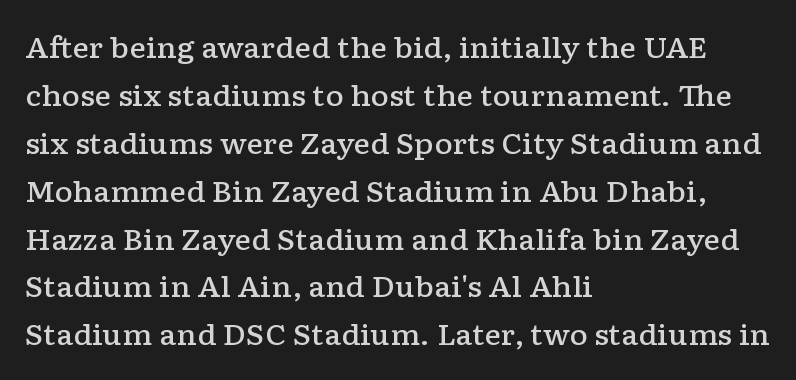
Each letter keeps its own natural width here, so spacing adapts to shape. Quick note: not italic, upright. The area under the type is left untouched. Each letter's strokes conclude with small projecting serifs. On the weight axis this lands at semibold, roughly 600.
